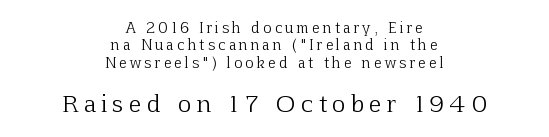
Q: Is the text bold? A: No.
Q: Is the text italic (slanted)? A: No, it is upright.
Q: Is the text underlined? A: No.
Q: How is the paragraph aligned? A: Centered.
Q: Is the spacing between letters normal or unusually wide? A: Unusually wide.
Q: Which block of text is set in a larger size, the first (top) or the second (bottom)? A: The second (bottom) one.
